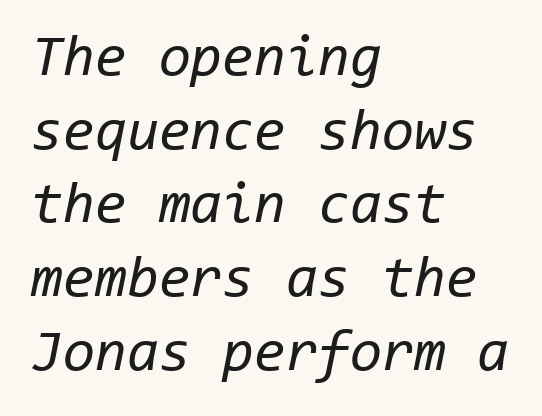
{"italic": "yes", "lean": "right", "slant_degrees": 11, "bold": "no", "weight": "regular", "width": "normal", "stroke_contrast": "low", "x_height": "medium", "monospaced": "yes", "underline": "no", "align": "left", "line_spacing": "normal", "line_spacing_ratio": 1.27, "letter_spacing": "normal", "letter_spacing_em": 0.0, "glyph_px": 58}
